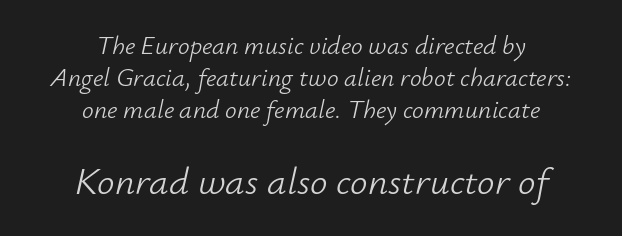
No heavy texture on the line: the type isn't bold. The letters in the lower block stand taller than those in the block above. The passage shown has conventional tracking throughout. The text carries the slant typical of an italic or oblique font. Casual observation: everything's sitting right in the middle. Think of a printed novel: that variable character pitch is what you see here.
